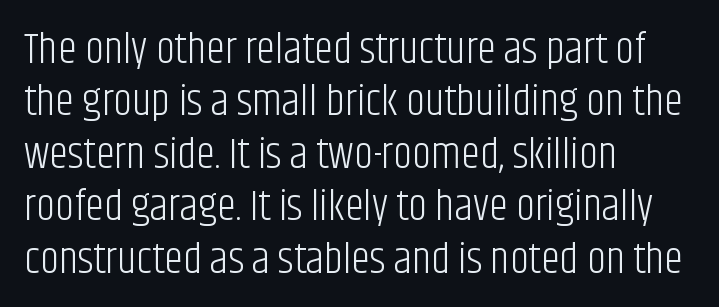
Q: Is the text bold? A: No.
Q: Is the text italic (slanted)? A: No, it is upright.
Q: Is the typeface a serif or a sans-serif typeface? A: Sans-serif.
Q: Is the text underlined? A: No.
Q: How is the paragraph aligned? A: Left-aligned.
Q: Is the spacing between letters normal or unusually wide? A: Normal.
Q: Width (condensed, normal, or wide)? A: Condensed.
Q: Stroke contrast? A: Low.
Q: x-height? A: Large.
Q: Monospaced? A: No.
